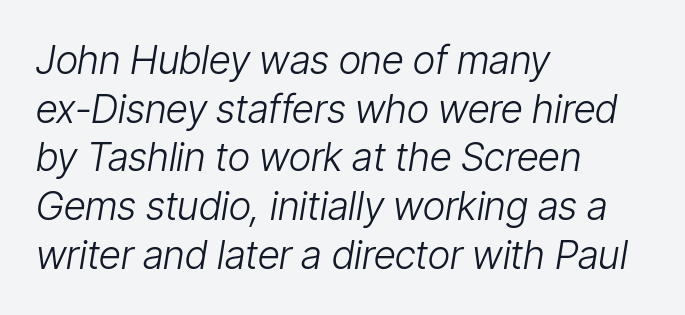
The image shows 39 px light, condensed type, italic (leaning right); set left-aligned, normal line spacing (1.25x), normal letter spacing, not underlined; low stroke contrast and a medium x-height.
